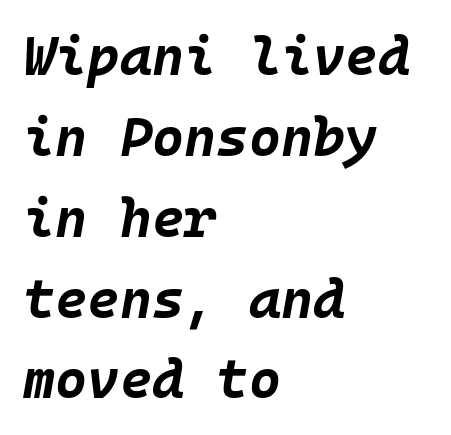
Q: Is the text bold? A: Yes.
Q: Is the text italic (slanted)? A: Yes, it leans right by about 10 degrees.
Q: Is the text underlined? A: No.
Q: How is the paragraph aligned? A: Left-aligned.
Q: Is the spacing between letters normal or unusually wide? A: Normal.
Q: Is the spacing between lines tight, normal or loose? A: Normal.
Q: Width (condensed, normal, or wide)? A: Normal.
Q: Stroke contrast? A: Low.
Q: x-height? A: Large.
Q: Monospaced? A: Yes.
